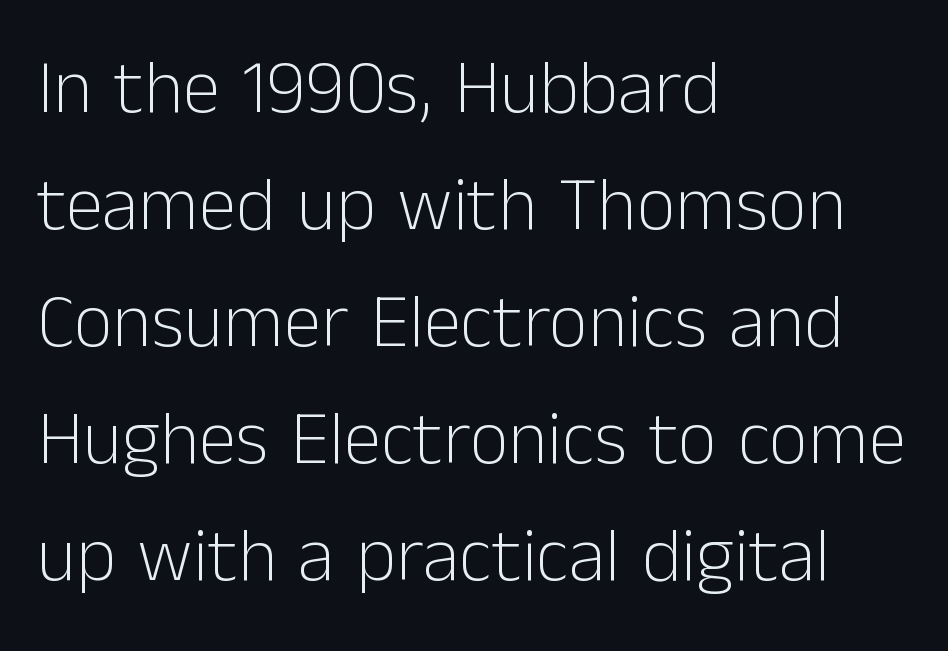
Q: Is the text bold? A: No.
Q: Is the text italic (slanted)? A: No, it is upright.
Q: Is the typeface a serif or a sans-serif typeface? A: Sans-serif.
Q: Is the text underlined? A: No.
Q: How is the paragraph aligned? A: Left-aligned.
Q: Is the spacing between letters normal or unusually wide? A: Normal.
Q: Is the spacing between lines tight, normal or loose? A: Normal.
Q: Width (condensed, normal, or wide)? A: Normal.
Q: Stroke contrast? A: Low.
Q: x-height? A: Medium.
Q: Monospaced? A: No.
